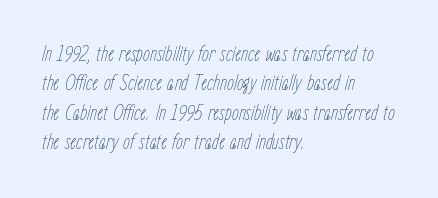
{"italic": "yes", "lean": "right", "slant_degrees": 15, "bold": "no", "underline": "no", "align": "left", "line_spacing": "normal", "line_spacing_ratio": 1.33, "letter_spacing": "normal", "letter_spacing_em": 0.0, "glyph_px": 22}
